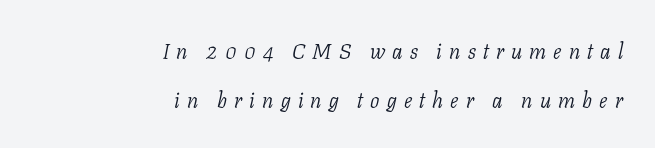
Q: Is the text bold? A: No.
Q: Is the text italic (slanted)? A: Yes, it leans right by about 11 degrees.
Q: Is the text underlined? A: No.
Q: How is the paragraph aligned? A: Right-aligned.
Q: Is the spacing between letters normal or unusually wide? A: Unusually wide.
Q: Is the spacing between lines tight, normal or loose? A: Loose.
